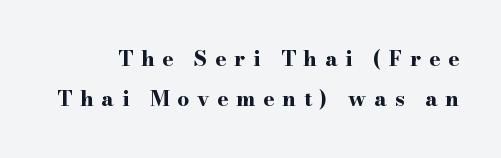
Honestly, there is no underline to notice here at all. Nope, not italic — everything's standing straight. Spacing between characters has been opened up far beyond the box default. Each glyph is drawn with heavy, bold strokes.
